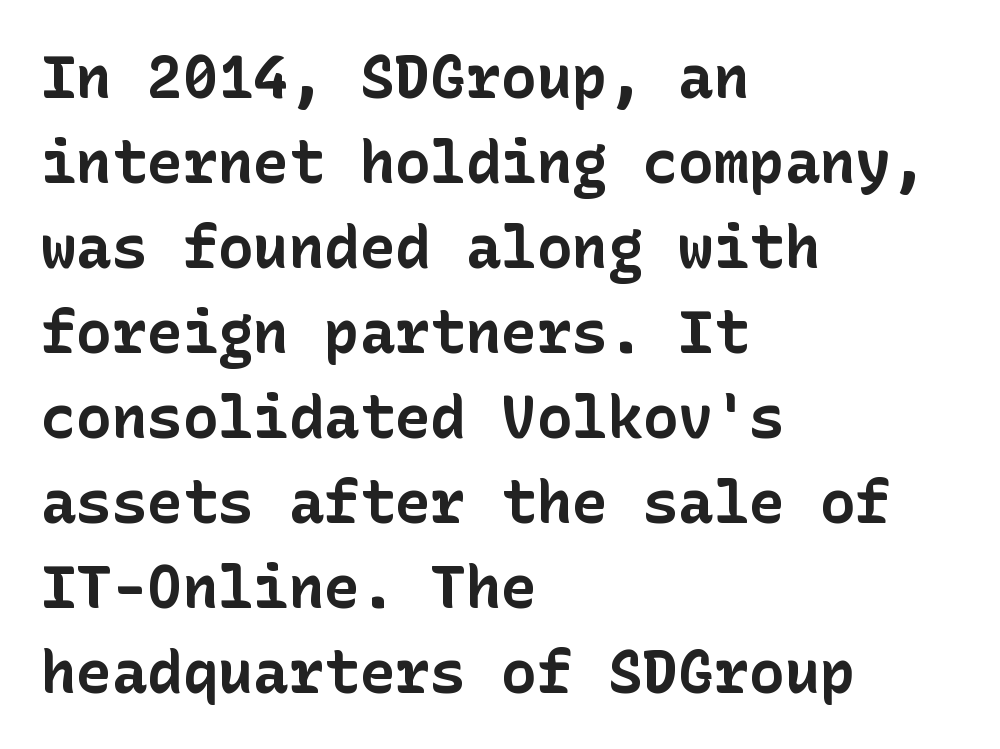
The image shows 59 px bold sans-serif type, upright; set left-aligned, normal line spacing (1.44x), normal letter spacing, not underlined; low stroke contrast and a medium x-height.
